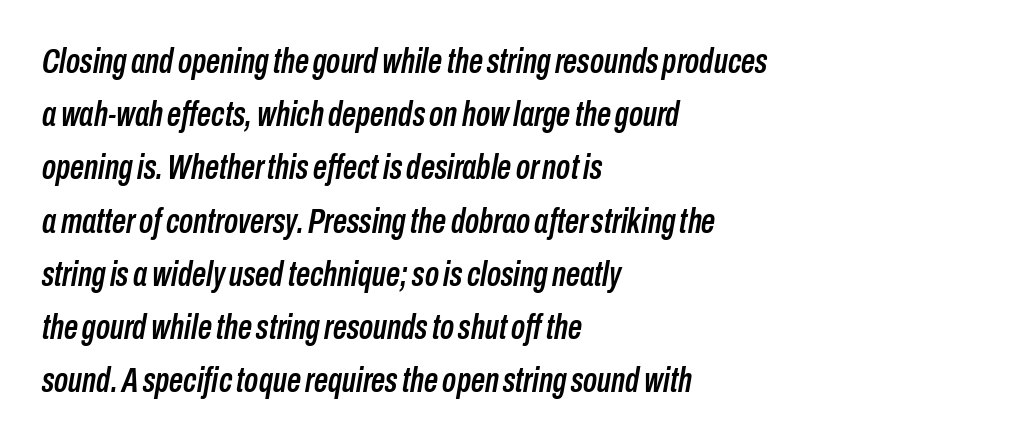
{"italic": "yes", "lean": "right", "slant_degrees": 10, "width": "condensed", "stroke_contrast": "low", "x_height": "medium", "monospaced": "no", "underline": "no", "align": "left", "line_spacing": "normal", "line_spacing_ratio": 1.52, "letter_spacing": "normal", "letter_spacing_em": 0.0, "glyph_px": 35}
